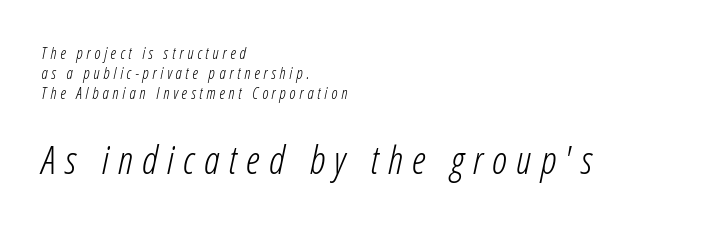
Q: Is the text bold? A: No.
Q: Is the text italic (slanted)? A: Yes, it leans right by about 12 degrees.
Q: Is the text underlined? A: No.
Q: How is the paragraph aligned? A: Left-aligned.
Q: Is the spacing between letters normal or unusually wide? A: Unusually wide.
Q: Is the spacing between lines tight, normal or loose? A: Normal.
Q: Which block of text is set in a larger size, the first (top) or the second (bottom)? A: The second (bottom) one.
Q: Width (condensed, normal, or wide)? A: Condensed.
Q: Stroke contrast? A: Low.
Q: x-height? A: Medium.
Q: Monospaced? A: No.
